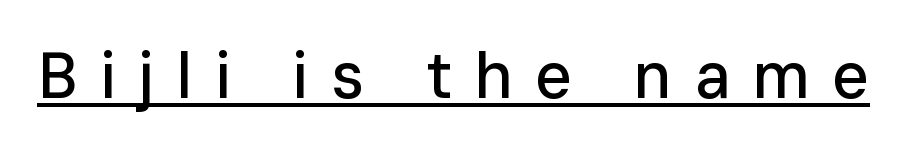
{"serif": "no", "italic": "no", "width": "normal", "stroke_contrast": "low", "x_height": "medium", "monospaced": "no", "underline": "yes", "letter_spacing": "wide", "letter_spacing_em": 0.35, "glyph_px": 64}
